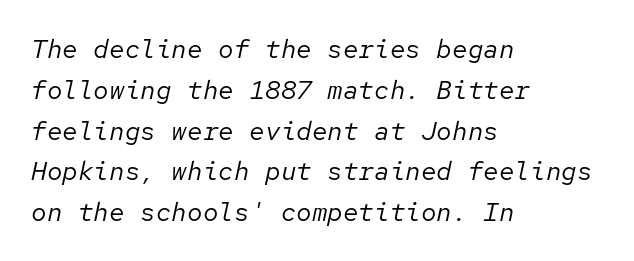
The image shows 26 px text type, italic (leaning right); set left-aligned, normal line spacing (1.57x), normal letter spacing, not underlined.
